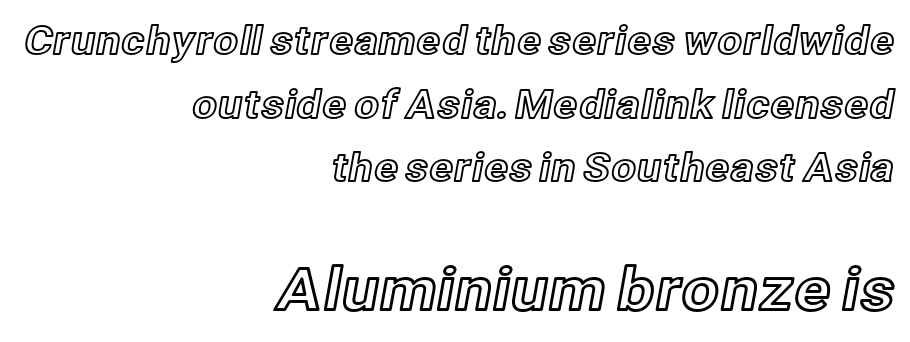
{"width": "normal", "x_height": "medium", "monospaced": "no", "underline": "no", "align": "right", "line_spacing": "normal", "line_spacing_ratio": 1.63, "letter_spacing": "normal", "letter_spacing_em": 0.0, "larger_block": "second", "size_ratio": 1.51, "glyph_px": 59}
